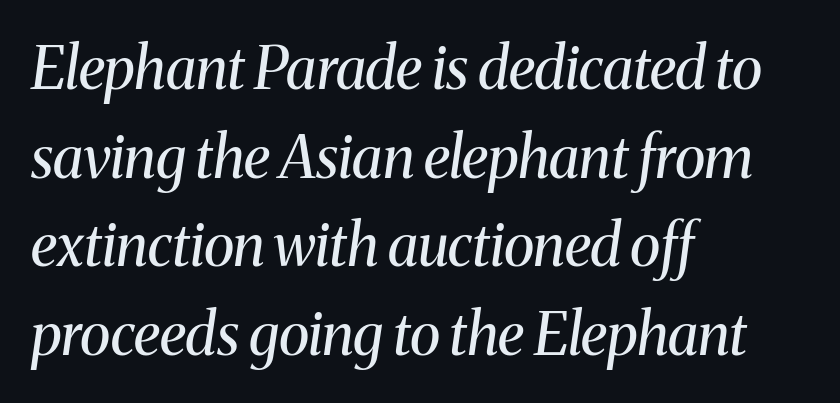
Q: Is the text bold? A: No.
Q: Is the text italic (slanted)? A: Yes, it leans right by about 8 degrees.
Q: Is the typeface a serif or a sans-serif typeface? A: Serif.
Q: Is the text underlined? A: No.
Q: How is the paragraph aligned? A: Left-aligned.
Q: Is the spacing between letters normal or unusually wide? A: Normal.
Q: Is the spacing between lines tight, normal or loose? A: Normal.
Q: Width (condensed, normal, or wide)? A: Normal.
Q: Stroke contrast? A: Medium.
Q: x-height? A: Medium.
Q: Monospaced? A: No.
